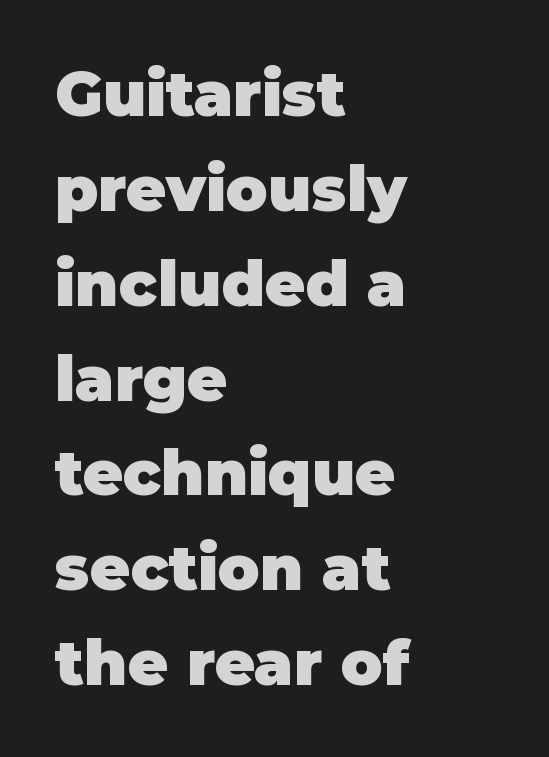
{"serif": "no", "italic": "no", "bold": "yes", "weight": "heavy", "width": "normal", "stroke_contrast": "low", "x_height": "large", "monospaced": "no", "underline": "no", "align": "left", "line_spacing": "normal", "line_spacing_ratio": 1.53, "letter_spacing": "normal", "letter_spacing_em": 0.0, "glyph_px": 62}
